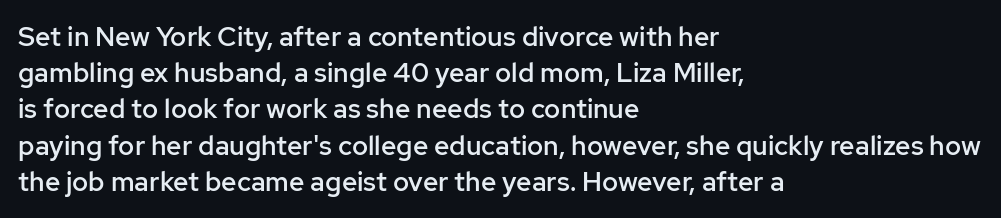
The image shows 27 px text type, upright; set left-aligned, normal line spacing (1.34x), normal letter spacing, not underlined.
